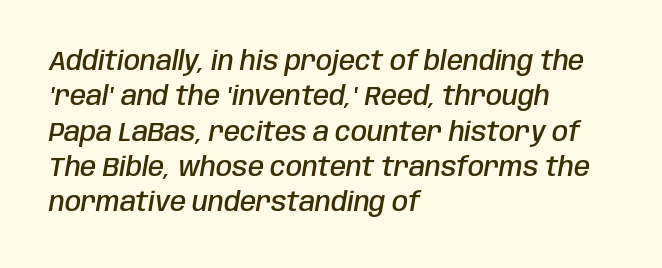
The image shows 26 px text type, italic (leaning right); set left-aligned, normal line spacing (1.36x), normal letter spacing, not underlined.
